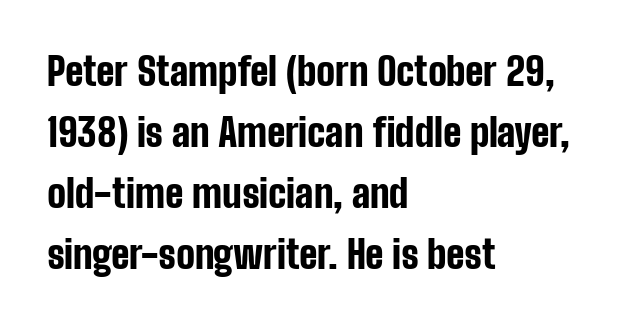
{"serif": "no", "italic": "no", "bold": "yes", "weight": "bold", "width": "condensed", "stroke_contrast": "low", "x_height": "medium", "monospaced": "no", "underline": "no", "align": "left", "line_spacing": "normal", "line_spacing_ratio": 1.56, "letter_spacing": "normal", "letter_spacing_em": 0.0, "glyph_px": 39}
